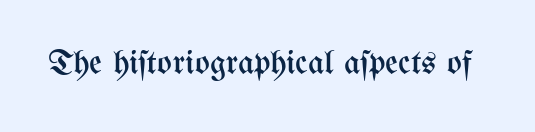
Q: Is the text bold? A: No.
Q: Is the text italic (slanted)? A: No, it is upright.
Q: Is the text underlined? A: No.
Q: Is the spacing between letters normal or unusually wide? A: Normal.
Q: Width (condensed, normal, or wide)? A: Condensed.
Q: Stroke contrast? A: Medium.
Q: x-height? A: Medium.
Q: Monospaced? A: No.
